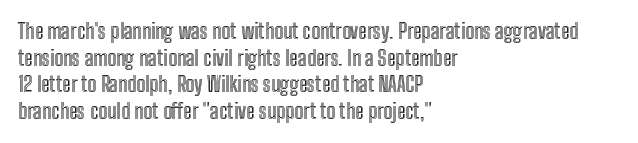
Q: Is the text italic (slanted)? A: No, it is upright.
Q: Is the text underlined? A: No.
Q: How is the paragraph aligned? A: Left-aligned.
Q: Is the spacing between letters normal or unusually wide? A: Normal.
Q: Is the spacing between lines tight, normal or loose? A: Normal.
